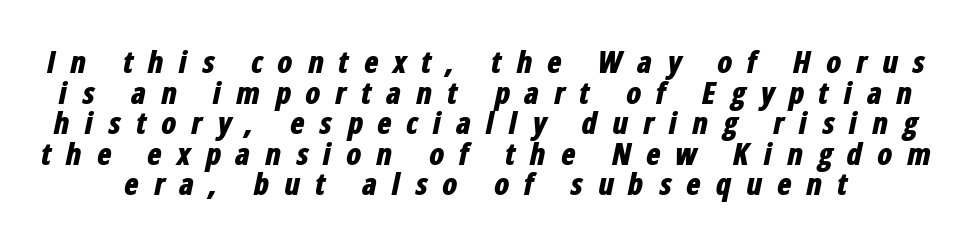
{"italic": "yes", "lean": "right", "slant_degrees": 12, "bold": "yes", "weight": "bold", "width": "condensed", "stroke_contrast": "low", "x_height": "medium", "monospaced": "no", "underline": "no", "line_spacing": "tight", "line_spacing_ratio": 1.02, "letter_spacing": "wide", "letter_spacing_em": 0.48, "glyph_px": 30}
